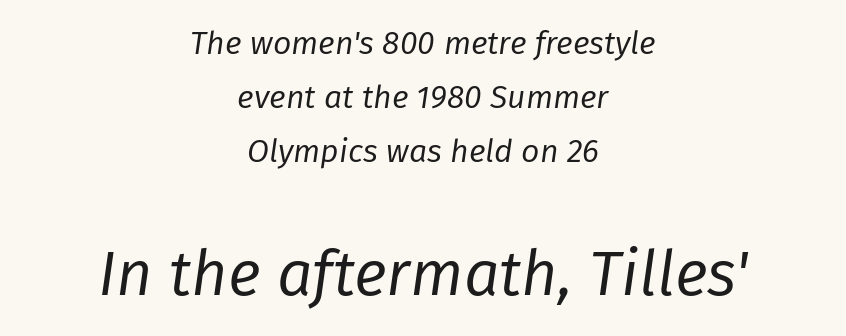
The image shows 63 px regular-weight type, italic (leaning right); set centered, normal line spacing (1.68x), normal letter spacing, not underlined; the second (bottom) block is 1.97x larger; low stroke contrast and a medium x-height.
